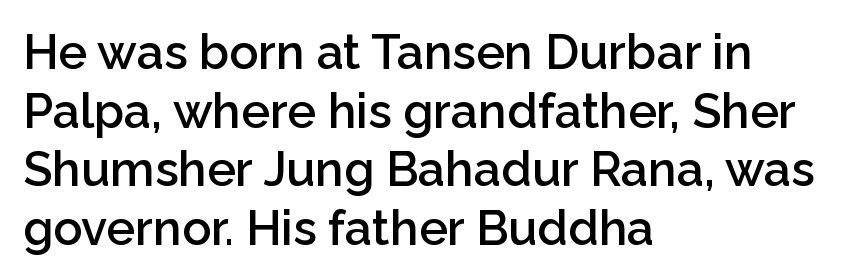
{"serif": "no", "italic": "no", "bold": "semi", "weight": "semibold", "width": "normal", "stroke_contrast": "low", "x_height": "medium", "monospaced": "no", "underline": "no", "align": "left", "line_spacing_ratio": 1.22, "letter_spacing": "normal", "letter_spacing_em": 0.0, "glyph_px": 48}
